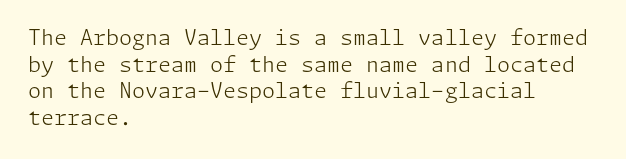
The image shows 21 px text type, upright; set left-aligned, normal line spacing (1.27x), normal letter spacing, not underlined.
